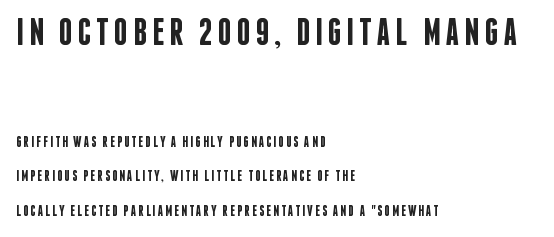
{"serif": "no", "italic": "no", "bold": "semi", "weight": "semibold", "width": "condensed", "stroke_contrast": "low", "x_height": "large", "monospaced": "no", "underline": "no", "align": "left", "line_spacing": "loose", "line_spacing_ratio": 2.32, "larger_block": "first", "size_ratio": 2.53, "glyph_px": 38}
